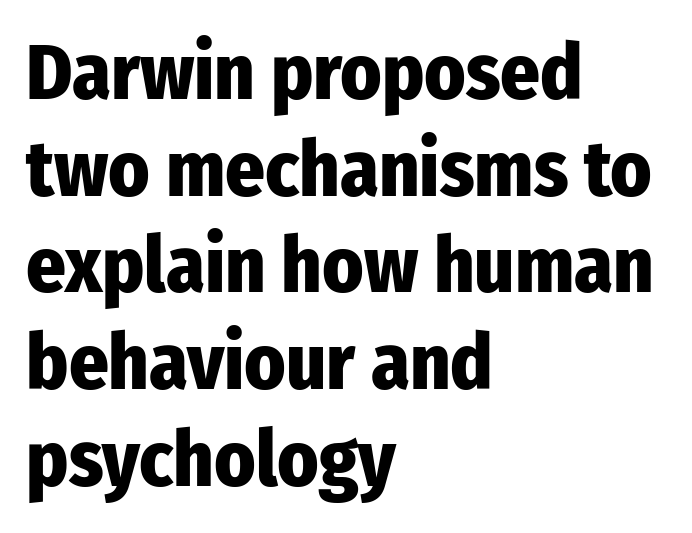
Q: Is the text bold? A: Yes.
Q: Is the text italic (slanted)? A: No, it is upright.
Q: Is the typeface a serif or a sans-serif typeface? A: Sans-serif.
Q: Is the text underlined? A: No.
Q: How is the paragraph aligned? A: Left-aligned.
Q: Is the spacing between letters normal or unusually wide? A: Normal.
Q: Width (condensed, normal, or wide)? A: Condensed.
Q: Stroke contrast? A: Low.
Q: x-height? A: Medium.
Q: Monospaced? A: No.
